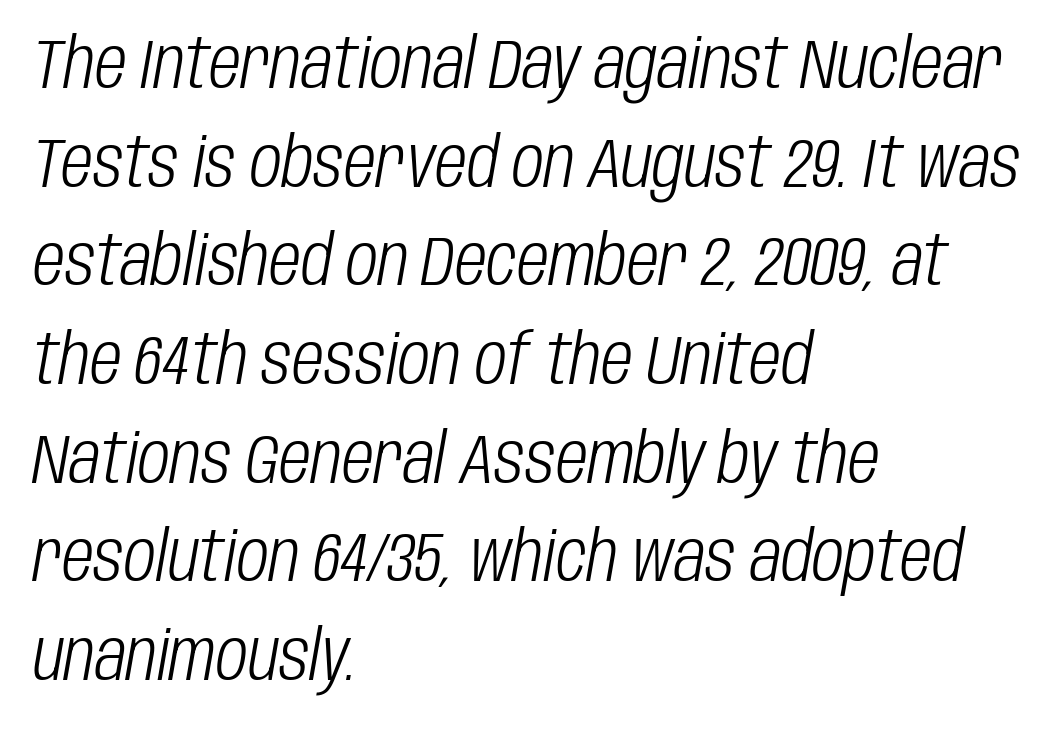
The image shows 69 px light, condensed type, italic (leaning right); set left-aligned, normal line spacing (1.43x), normal letter spacing, not underlined; low stroke contrast and a large x-height.
